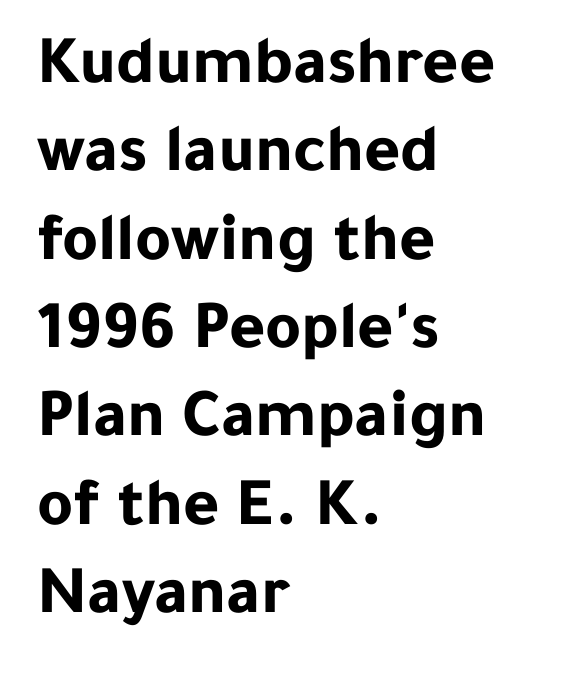
Q: Is the text bold? A: Yes.
Q: Is the text italic (slanted)? A: No, it is upright.
Q: Is the typeface a serif or a sans-serif typeface? A: Sans-serif.
Q: Is the text underlined? A: No.
Q: How is the paragraph aligned? A: Left-aligned.
Q: Is the spacing between letters normal or unusually wide? A: Normal.
Q: Is the spacing between lines tight, normal or loose? A: Normal.
Q: Width (condensed, normal, or wide)? A: Normal.
Q: Stroke contrast? A: Low.
Q: x-height? A: Medium.
Q: Monospaced? A: No.
